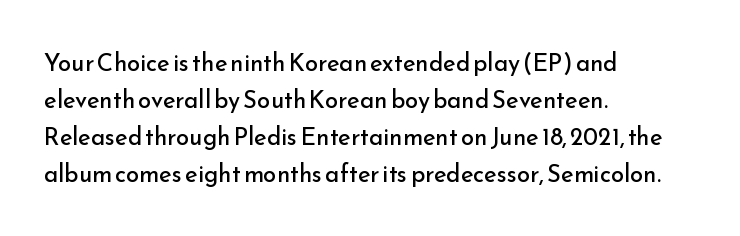
Vertical strokes here are truly vertical. Every row of glyphs begins at an identical x-position on the left. Between one letter and the next there's only the usual sliver of space. Only glyphs here, with clear space below each row.
